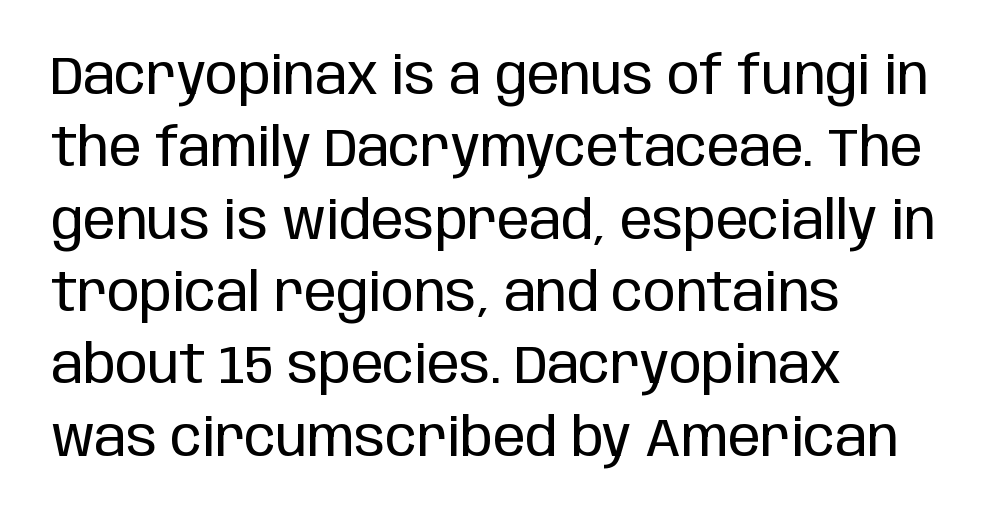
Q: Is the text bold? A: No.
Q: Is the text italic (slanted)? A: No, it is upright.
Q: Is the typeface a serif or a sans-serif typeface? A: Sans-serif.
Q: Is the text underlined? A: No.
Q: How is the paragraph aligned? A: Left-aligned.
Q: Is the spacing between letters normal or unusually wide? A: Normal.
Q: Is the spacing between lines tight, normal or loose? A: Normal.
Q: Width (condensed, normal, or wide)? A: Condensed.
Q: Stroke contrast? A: Low.
Q: x-height? A: Large.
Q: Monospaced? A: No.
